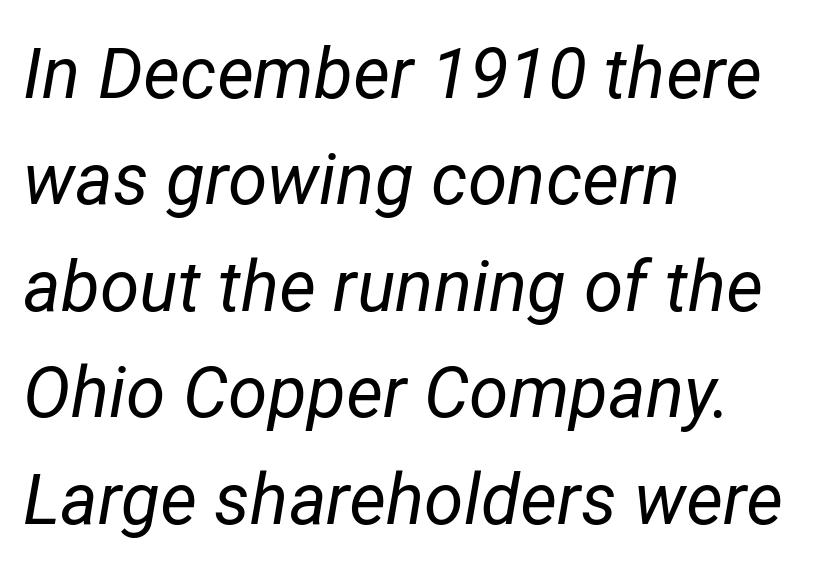
Leading matches the norm, producing a regular column. The gap between lines stays unmarked. Inter-character spacing is left at the font's built-in metrics. Line beginnings align vertically; line endings do not. Slant detected: the letters are inclined.
